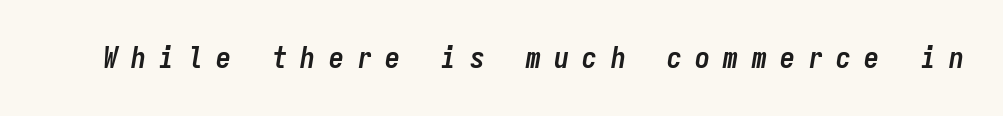
Q: Is the text bold? A: Yes.
Q: Is the text italic (slanted)? A: Yes, it leans right by about 9 degrees.
Q: Is the text underlined? A: No.
Q: Is the spacing between letters normal or unusually wide? A: Unusually wide.
Q: Width (condensed, normal, or wide)? A: Condensed.
Q: Stroke contrast? A: Low.
Q: x-height? A: Medium.
Q: Monospaced? A: Yes.
